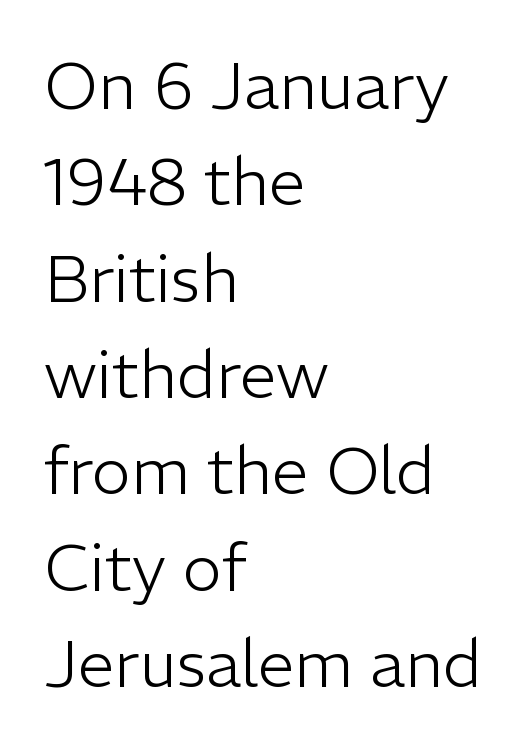
The image shows 66 px light sans-serif type, upright; set left-aligned, normal line spacing (1.46x), normal letter spacing, not underlined; low stroke contrast and a medium x-height.
